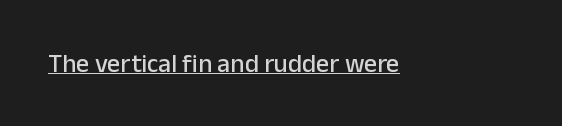
The image shows 26 px text type, upright; set normal letter spacing, underlined.
